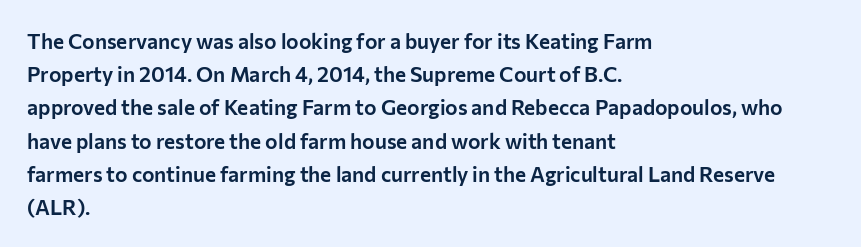
The tracking reads as untouched default to a designer's eye. Anything drawn beneath the words? Only blank space. Leading: standard. The lettering holds an erect, upright posture throughout.
